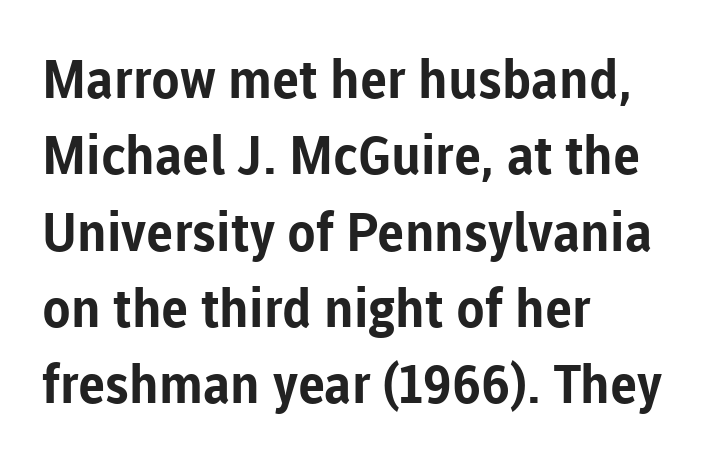
Q: Is the text bold? A: Yes.
Q: Is the text italic (slanted)? A: No, it is upright.
Q: Is the typeface a serif or a sans-serif typeface? A: Sans-serif.
Q: Is the text underlined? A: No.
Q: How is the paragraph aligned? A: Left-aligned.
Q: Is the spacing between letters normal or unusually wide? A: Normal.
Q: Is the spacing between lines tight, normal or loose? A: Normal.
Q: Width (condensed, normal, or wide)? A: Normal.
Q: Stroke contrast? A: Low.
Q: x-height? A: Medium.
Q: Monospaced? A: No.
